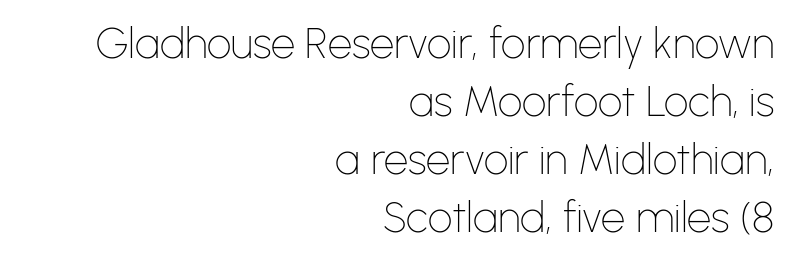
Students, note that the glyphs here touch the page at normal intervals. Honestly, there is no underline to notice here at all. The face used here is proportionally spaced, like ordinary book or web type. Stem width sits at or under what a default text font uses.
